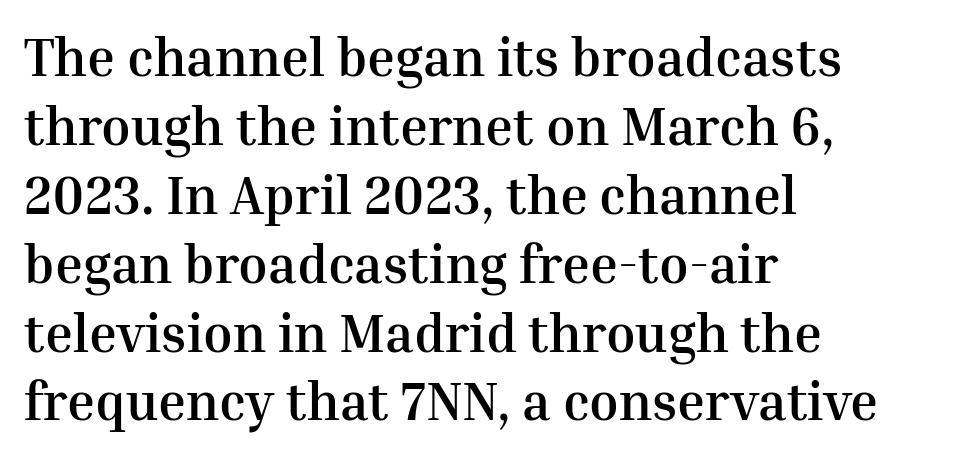
The image shows 53 px semibold serif type, upright; set left-aligned, normal line spacing (1.3x), normal letter spacing, not underlined; medium stroke contrast and a medium x-height.
